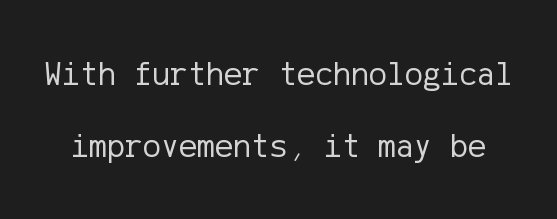
Unlike a traditional serif, this face leaves its strokes unadorned. This rendering features lettering with no underline. The letters stand upright; this is a roman face. The letterforms sit shoulder to shoulder at normal distance.
